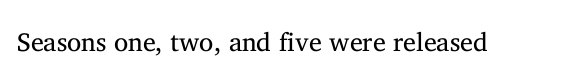
A roman cut, with each character standing at attention. Decoration check: the copy has no underline. The gaps between neighbouring characters are ordinary and unremarkable. Bold? No — there's no thickening of the strokes.
